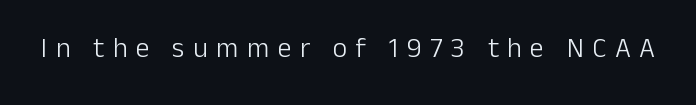
When letters stand straight like this, we call the style roman or upright. The gap between lines stays unmarked. Here the designer chose a conventional face with non-uniform glyph widths. To sum up the face: it is a sans, with no serifs.
